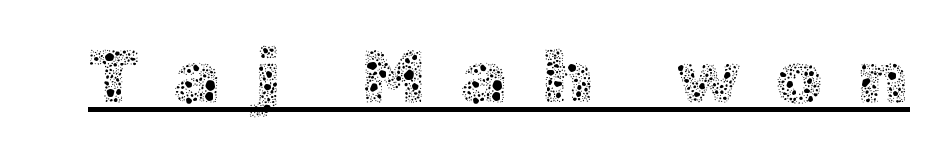
{"italic": "no", "bold": "no", "weight": "thin", "width": "normal", "x_height": "medium", "monospaced": "no", "underline": "yes", "letter_spacing": "wide", "letter_spacing_em": 0.43, "glyph_px": 77}
